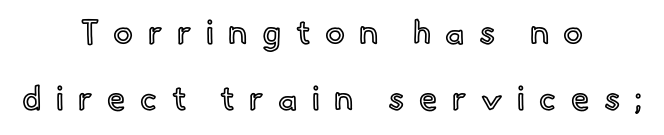
{"italic": "no", "width": "normal", "x_height": "small", "monospaced": "no", "underline": "no", "align": "center", "line_spacing": "loose", "line_spacing_ratio": 2.01, "letter_spacing": "wide", "letter_spacing_em": 0.44, "glyph_px": 33}
